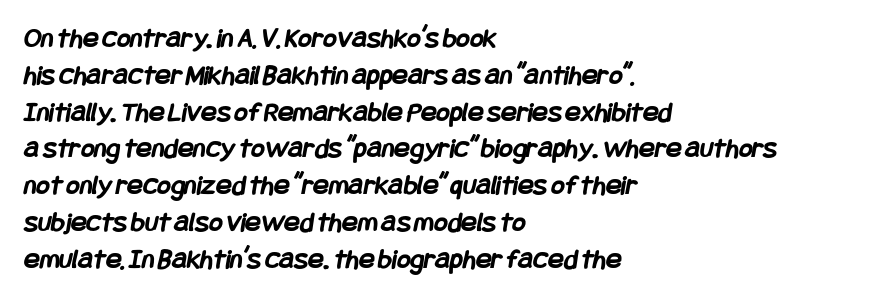
The image shows 29 px semibold, condensed sans-serif type; set left-aligned, normal line spacing (1.27x), normal letter spacing, not underlined; low stroke contrast and a large x-height.
